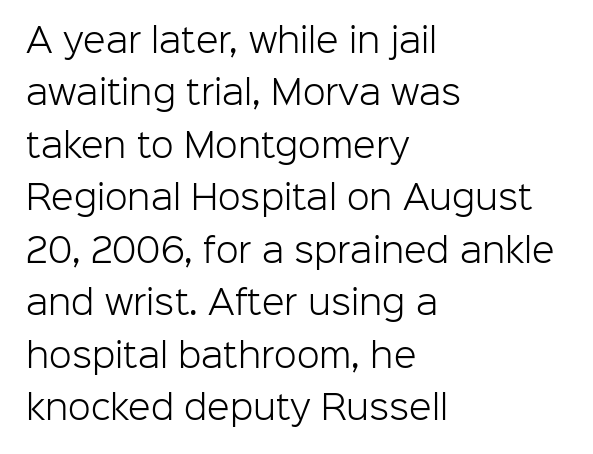
The image shows 33 px light sans-serif type, upright; set left-aligned, normal line spacing (1.59x), normal letter spacing, not underlined; low stroke contrast and a medium x-height.
